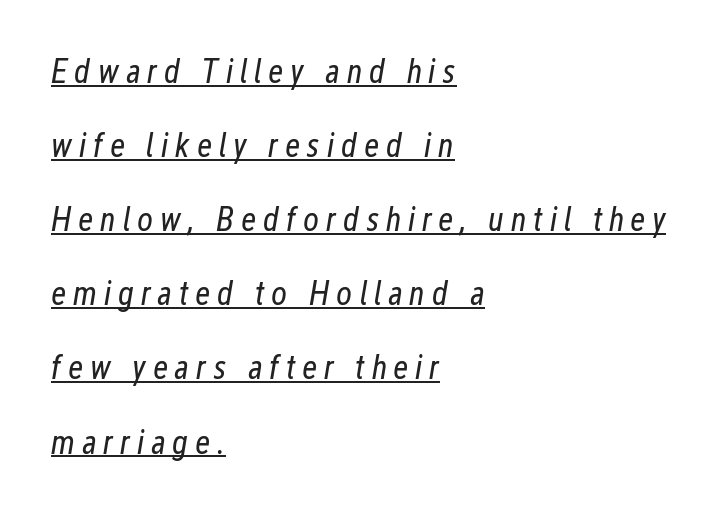
The image shows 34 px regular-weight, condensed type, italic (leaning right); set left-aligned, loose line spacing (2.18x), unusually wide letter spacing (+0.2 em), underlined; low stroke contrast and a medium x-height.
